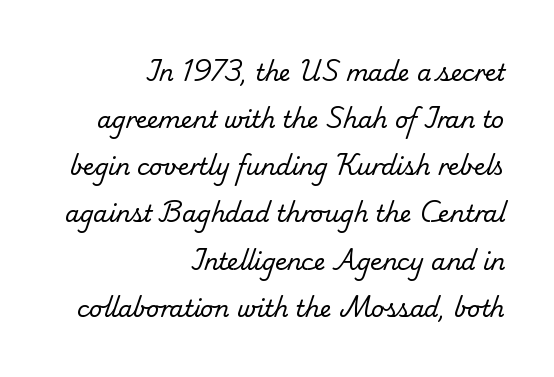
A quiet, ordinary-to-light weight characterises the typeface. The rendering keeps characters at their native spacing. The foot of each line stays bare and open. Compared with typical paragraphs, the rows here are farther apart. The text block is weighted toward the right margin, trailing off unevenly leftward.
